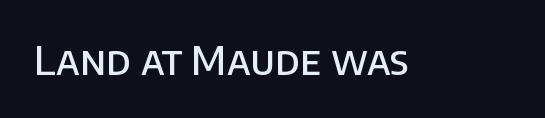
Q: Is the text bold? A: Semi-bold.
Q: Is the text italic (slanted)? A: No, it is upright.
Q: Is the typeface a serif or a sans-serif typeface? A: Sans-serif.
Q: Is the text underlined? A: No.
Q: Is the spacing between letters normal or unusually wide? A: Normal.
Q: Width (condensed, normal, or wide)? A: Normal.
Q: Stroke contrast? A: Low.
Q: x-height? A: Large.
Q: Monospaced? A: No.
